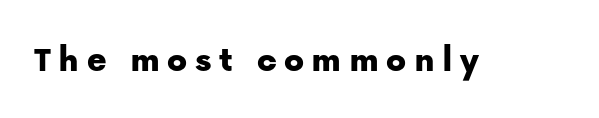
Q: Is the text italic (slanted)? A: No, it is upright.
Q: Is the typeface a serif or a sans-serif typeface? A: Sans-serif.
Q: Is the text underlined? A: No.
Q: Is the spacing between letters normal or unusually wide? A: Unusually wide.
Q: Width (condensed, normal, or wide)? A: Normal.
Q: Stroke contrast? A: Low.
Q: x-height? A: Medium.
Q: Monospaced? A: No.
